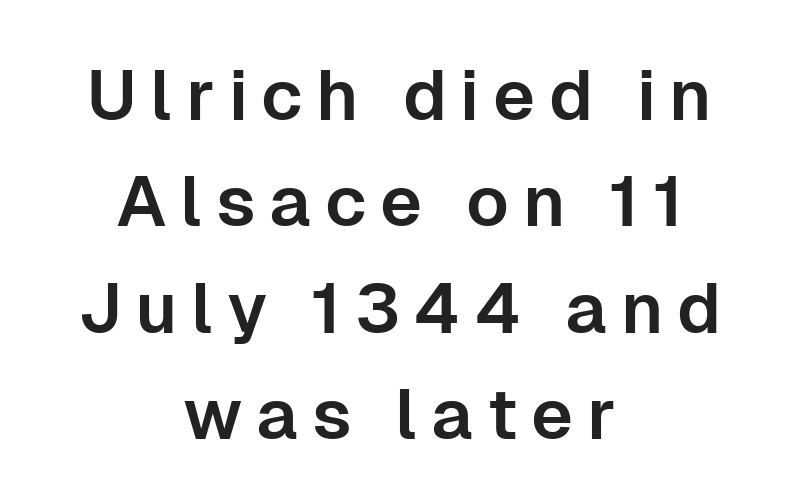
Descender tails drop into unmarked territory. Neither beginnings nor endings align; midpoints do. Is there any slant? The stems are plumb. This block has exactly the height ordinary leading produces. Nothing sits at the stroke ends, so this counts as sans-serif. The passage shown is typed in a proportional face where columns would drift.
